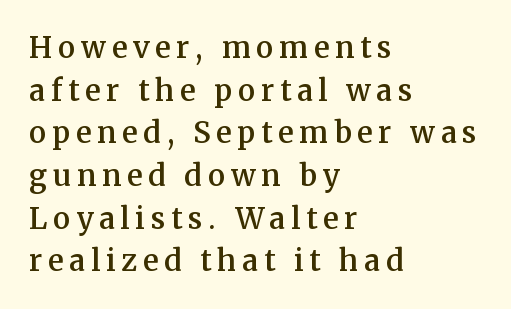
The image shows 29 px semibold serif type, upright; set left-aligned, normal line spacing (1.47x), unusually wide letter spacing (+0.2 em), not underlined; medium stroke contrast and a medium x-height.
